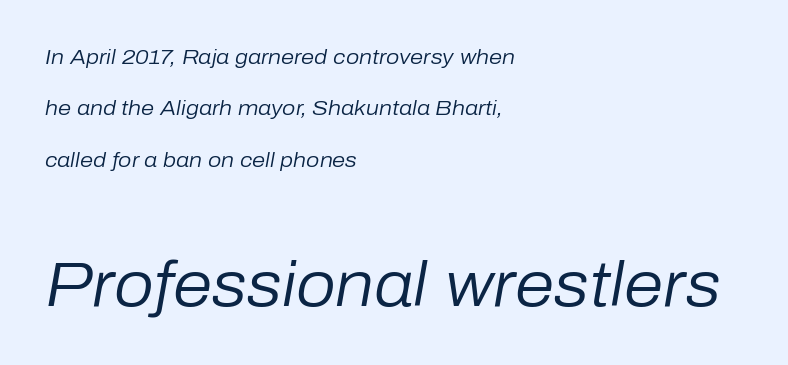
Q: Is the text bold? A: No.
Q: Is the text italic (slanted)? A: Yes, it leans right by about 10 degrees.
Q: Is the text underlined? A: No.
Q: How is the paragraph aligned? A: Left-aligned.
Q: Is the spacing between letters normal or unusually wide? A: Normal.
Q: Is the spacing between lines tight, normal or loose? A: Loose.
Q: Which block of text is set in a larger size, the first (top) or the second (bottom)? A: The second (bottom) one.
Q: Width (condensed, normal, or wide)? A: Normal.
Q: Stroke contrast? A: Low.
Q: x-height? A: Medium.
Q: Monospaced? A: No.
